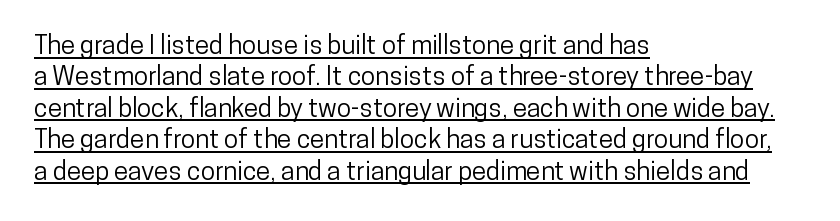
The image shows 26 px text type, upright; set left-aligned, line spacing 1.21x, normal letter spacing, underlined.
